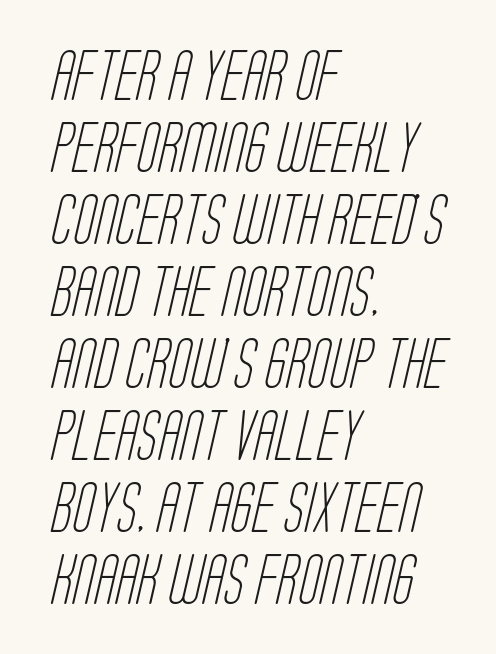
The rows are spaced the way most documents space them. The letters look calm and open, with moderate or lighter stems. What stands out about the letter spacing? Nothing — it is the standard amount. These lines are rendered in a variable-pitch font. The words here are not underlined. All the whitespace from short lines collects on the right.
